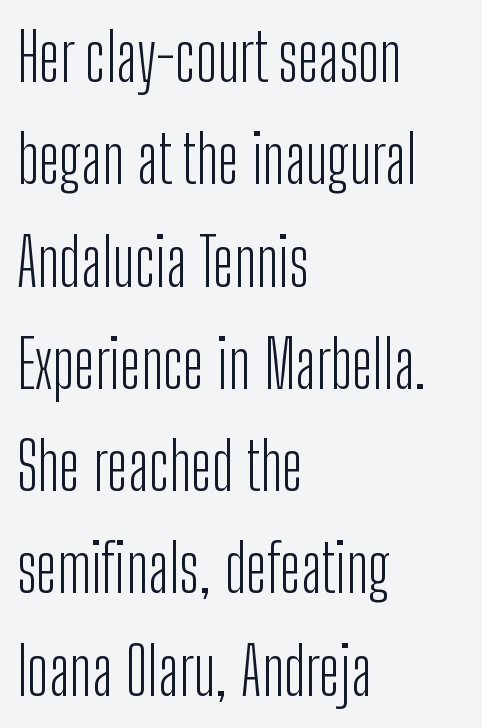
The image shows 66 px light, condensed sans-serif type, upright; set left-aligned, normal line spacing (1.55x), normal letter spacing, not underlined; low stroke contrast and a medium x-height.
